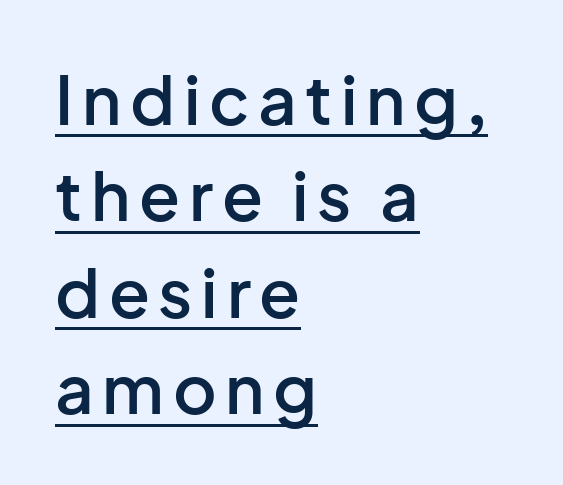
Q: Is the text bold? A: Semi-bold.
Q: Is the text italic (slanted)? A: No, it is upright.
Q: Is the typeface a serif or a sans-serif typeface? A: Sans-serif.
Q: Is the text underlined? A: Yes.
Q: How is the paragraph aligned? A: Left-aligned.
Q: Is the spacing between lines tight, normal or loose? A: Normal.
Q: Width (condensed, normal, or wide)? A: Normal.
Q: Stroke contrast? A: Low.
Q: x-height? A: Medium.
Q: Monospaced? A: No.
